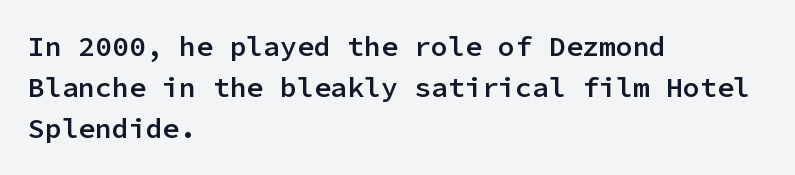
{"serif": "no", "italic": "no", "bold": "semi", "weight": "semibold", "width": "normal", "stroke_contrast": "low", "x_height": "medium", "monospaced": "yes", "underline": "no", "align": "left", "line_spacing": "normal", "line_spacing_ratio": 1.47, "letter_spacing": "normal", "letter_spacing_em": 0.0, "glyph_px": 28}
